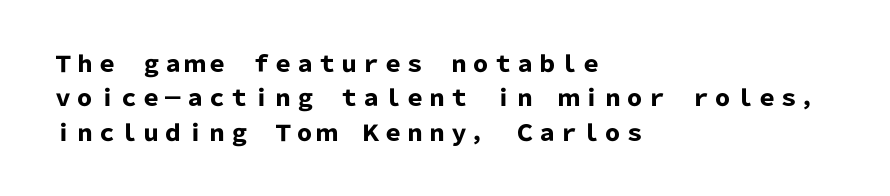
Upright lettering throughout. Just letters on the line, the space beneath them empty. The vertical gap from one line to the next is medium. Strong, thick strokes mark this as bold type. Short and long lines alike share a common starting point at left.
